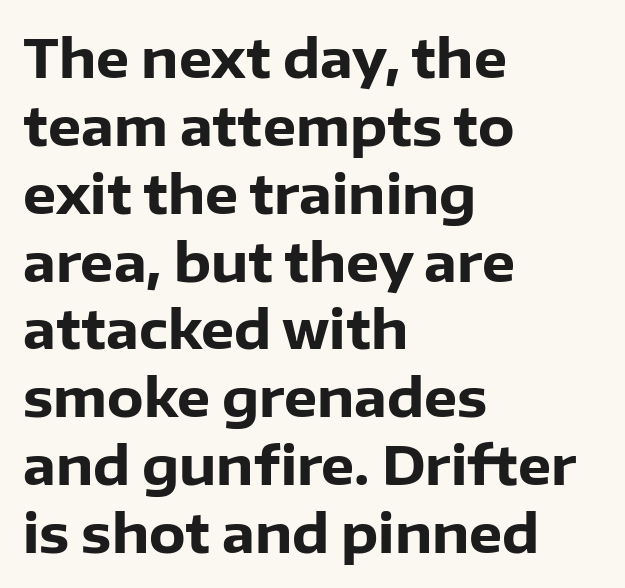
Q: Is the text bold? A: Yes.
Q: Is the text italic (slanted)? A: No, it is upright.
Q: Is the typeface a serif or a sans-serif typeface? A: Sans-serif.
Q: Is the text underlined? A: No.
Q: How is the paragraph aligned? A: Left-aligned.
Q: Is the spacing between letters normal or unusually wide? A: Normal.
Q: Is the spacing between lines tight, normal or loose? A: Normal.
Q: Width (condensed, normal, or wide)? A: Normal.
Q: Stroke contrast? A: Low.
Q: x-height? A: Medium.
Q: Monospaced? A: No.
